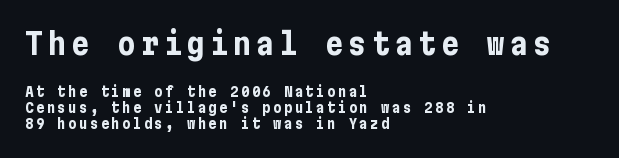
Q: Is the text bold? A: Yes.
Q: Is the text italic (slanted)? A: No, it is upright.
Q: Is the typeface a serif or a sans-serif typeface? A: Sans-serif.
Q: Is the text underlined? A: No.
Q: How is the paragraph aligned? A: Left-aligned.
Q: Is the spacing between lines tight, normal or loose? A: Tight.
Q: Which block of text is set in a larger size, the first (top) or the second (bottom)? A: The first (top) one.
Q: Width (condensed, normal, or wide)? A: Condensed.
Q: Stroke contrast? A: Low.
Q: x-height? A: Medium.
